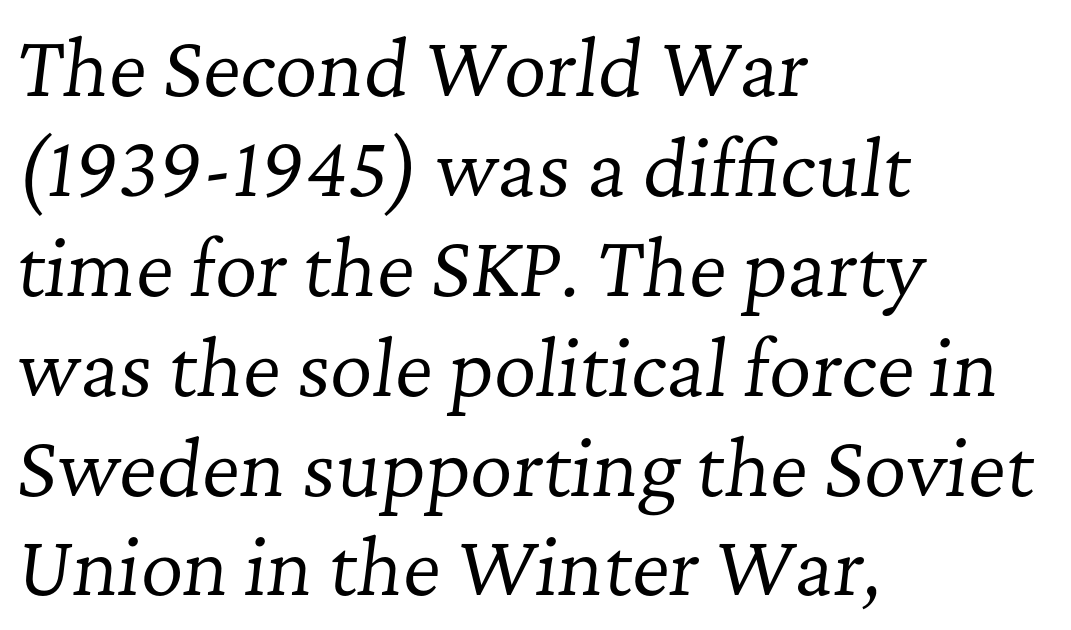
{"serif": "yes", "italic": "yes", "lean": "right", "slant_degrees": 7, "bold": "no", "weight": "regular", "width": "normal", "stroke_contrast": "low", "x_height": "medium", "monospaced": "no", "underline": "no", "align": "left", "line_spacing": "normal", "line_spacing_ratio": 1.35, "letter_spacing": "normal", "letter_spacing_em": 0.0, "glyph_px": 74}
